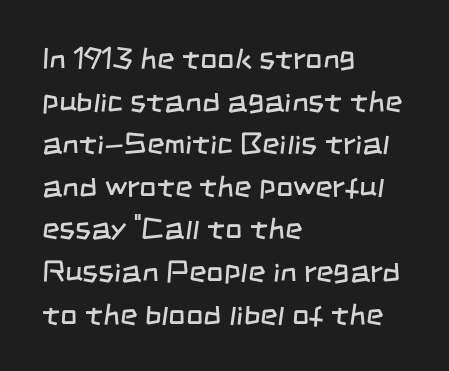
Q: Is the text bold? A: No.
Q: Is the typeface a serif or a sans-serif typeface? A: Sans-serif.
Q: Is the text underlined? A: No.
Q: How is the paragraph aligned? A: Left-aligned.
Q: Is the spacing between letters normal or unusually wide? A: Normal.
Q: Is the spacing between lines tight, normal or loose? A: Normal.
Q: Width (condensed, normal, or wide)? A: Condensed.
Q: Stroke contrast? A: Low.
Q: x-height? A: Large.
Q: Monospaced? A: No.
